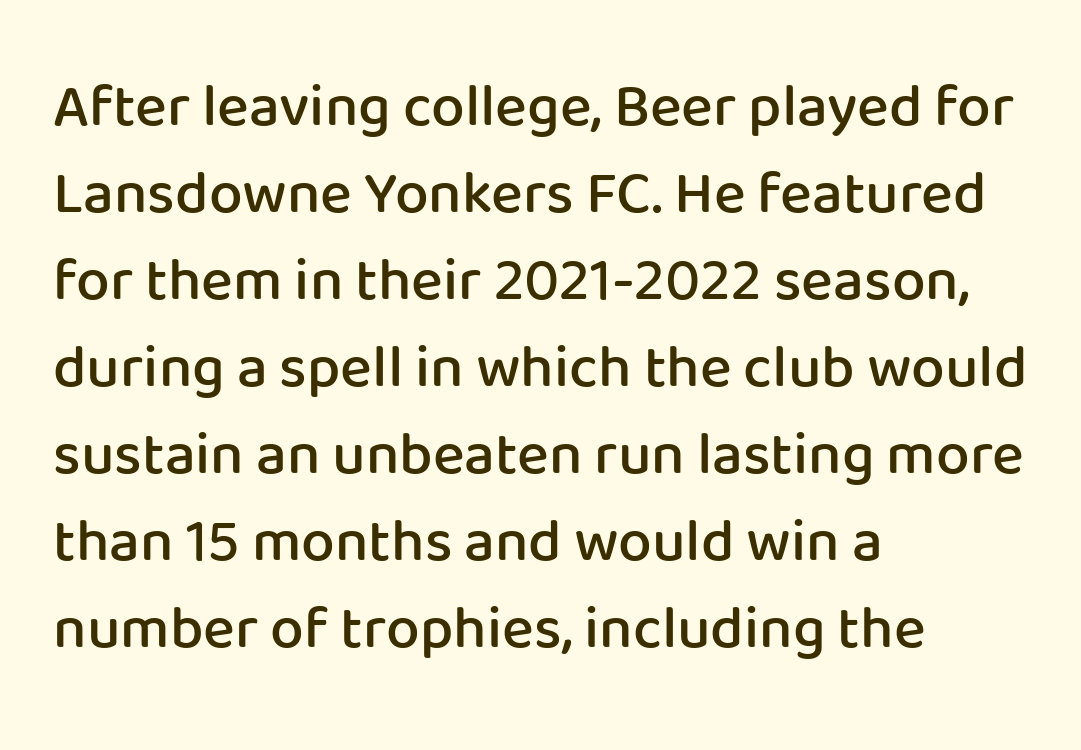
The image shows 60 px semibold sans-serif type, upright; set left-aligned, normal line spacing (1.45x), normal letter spacing, not underlined; low stroke contrast and a medium x-height.
